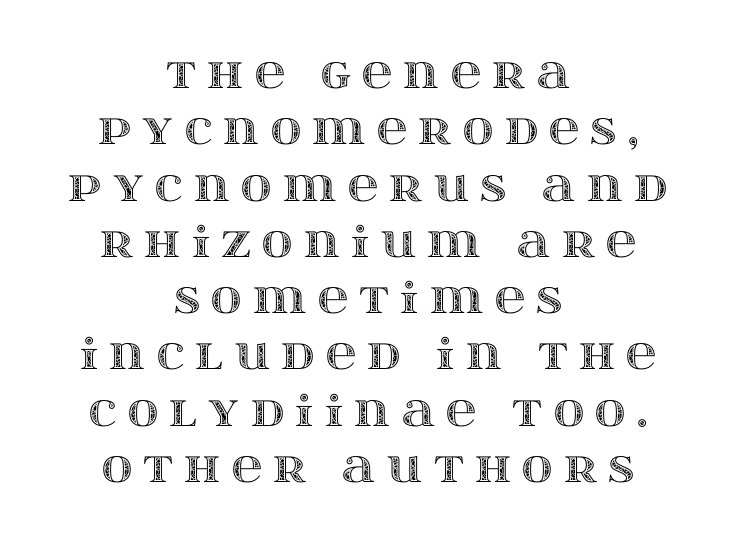
Q: Is the text italic (slanted)? A: No, it is upright.
Q: Is the text underlined? A: No.
Q: How is the paragraph aligned? A: Centered.
Q: Is the spacing between letters normal or unusually wide? A: Unusually wide.
Q: Is the spacing between lines tight, normal or loose? A: Normal.
Q: Width (condensed, normal, or wide)? A: Wide.
Q: x-height? A: Large.
Q: Monospaced? A: No.
